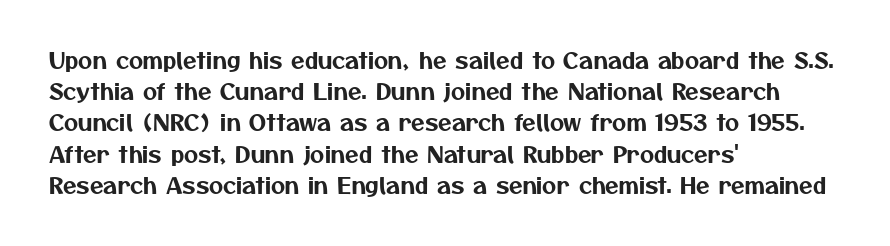
Q: Is the text underlined? A: No.
Q: How is the paragraph aligned? A: Left-aligned.
Q: Is the spacing between letters normal or unusually wide? A: Normal.
Q: Is the spacing between lines tight, normal or loose? A: Normal.
